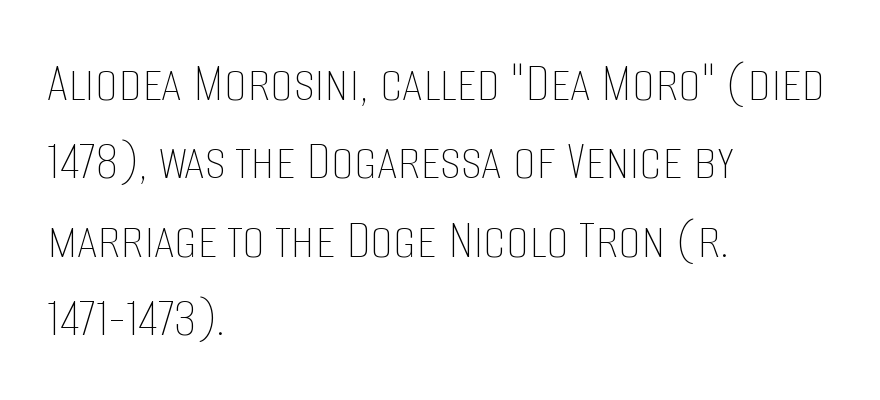
{"italic": "no", "bold": "no", "weight": "thin", "width": "condensed", "stroke_contrast": "low", "x_height": "large", "monospaced": "no", "underline": "no", "align": "left", "line_spacing": "normal", "line_spacing_ratio": 1.35, "letter_spacing": "normal", "letter_spacing_em": 0.0, "glyph_px": 58}
